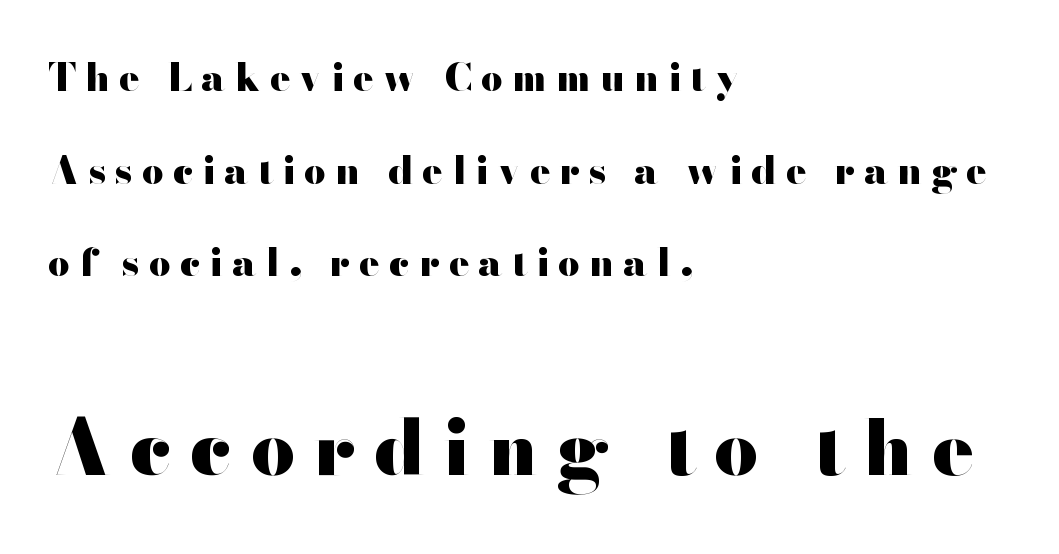
Q: Is the text bold? A: Yes.
Q: Is the text italic (slanted)? A: No, it is upright.
Q: Is the typeface a serif or a sans-serif typeface? A: Sans-serif.
Q: Is the text underlined? A: No.
Q: How is the paragraph aligned? A: Left-aligned.
Q: Is the spacing between letters normal or unusually wide? A: Unusually wide.
Q: Is the spacing between lines tight, normal or loose? A: Loose.
Q: Which block of text is set in a larger size, the first (top) or the second (bottom)? A: The second (bottom) one.
Q: Width (condensed, normal, or wide)? A: Wide.
Q: Stroke contrast? A: High.
Q: x-height? A: Small.
Q: Monospaced? A: No.
